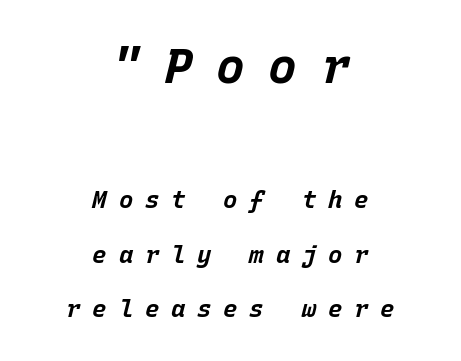
The image shows 48 px bold type, italic (leaning right), monospaced; set centered, loose line spacing (2.28x), unusually wide letter spacing (+0.49 em), not underlined; the first (top) block is 2.0x larger; low stroke contrast and a large x-height.
